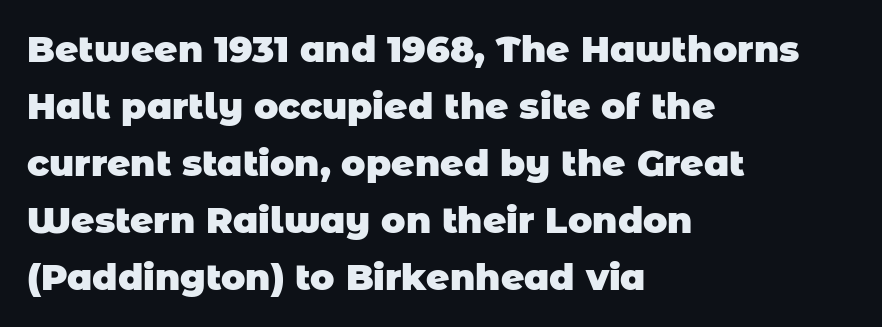
The image shows 36 px heavy sans-serif type; set left-aligned, normal line spacing (1.58x), normal letter spacing, not underlined; low stroke contrast and a large x-height.
